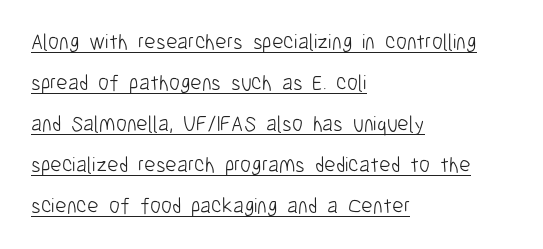
A student would call this left alignment; a typographer would say flush left, rag right. Somebody hit Ctrl+U on this one — the words are underlined. Ascenders rise straight up at ninety degrees. Think standard paragraph weight, or any step lighter than that. Look at the tracking — it's just the regular setting, nothing added.
